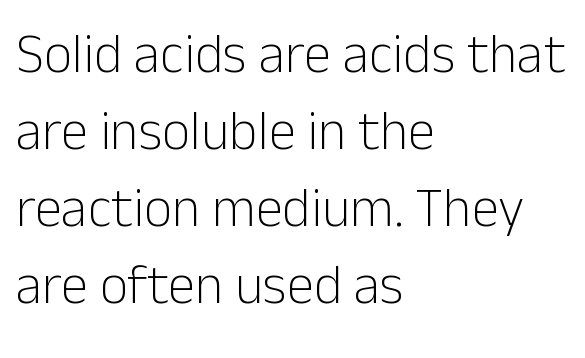
Q: Is the text bold? A: No.
Q: Is the text italic (slanted)? A: No, it is upright.
Q: Is the typeface a serif or a sans-serif typeface? A: Sans-serif.
Q: Is the text underlined? A: No.
Q: How is the paragraph aligned? A: Left-aligned.
Q: Is the spacing between letters normal or unusually wide? A: Normal.
Q: Is the spacing between lines tight, normal or loose? A: Normal.
Q: Width (condensed, normal, or wide)? A: Normal.
Q: Stroke contrast? A: Low.
Q: x-height? A: Medium.
Q: Monospaced? A: No.
